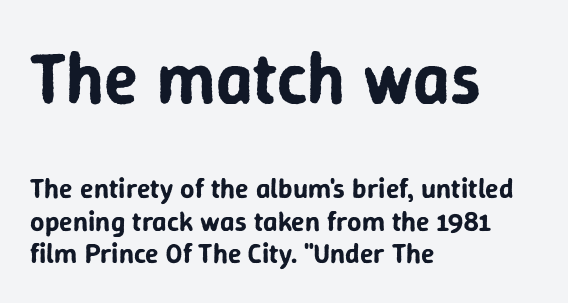
Q: Is the text italic (slanted)? A: No, it is upright.
Q: Is the typeface a serif or a sans-serif typeface? A: Sans-serif.
Q: Is the text underlined? A: No.
Q: How is the paragraph aligned? A: Left-aligned.
Q: Is the spacing between letters normal or unusually wide? A: Normal.
Q: Which block of text is set in a larger size, the first (top) or the second (bottom)? A: The first (top) one.
Q: Width (condensed, normal, or wide)? A: Normal.
Q: Stroke contrast? A: Low.
Q: x-height? A: Medium.
Q: Monospaced? A: No.
